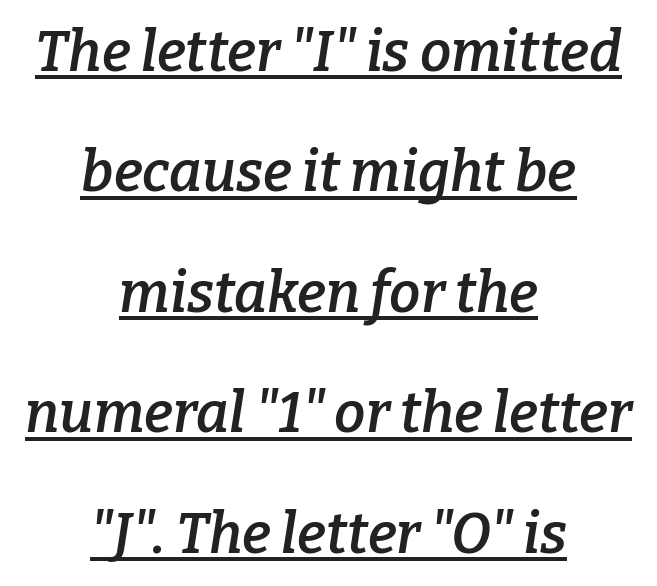
This is serif lettering, the kind often seen in printed books. Rendered with sloped, italic letterforms. The text block is weighted toward neither margin, spreading evenly from the middle. Emphasis is given by a line drawn under the lettering.
